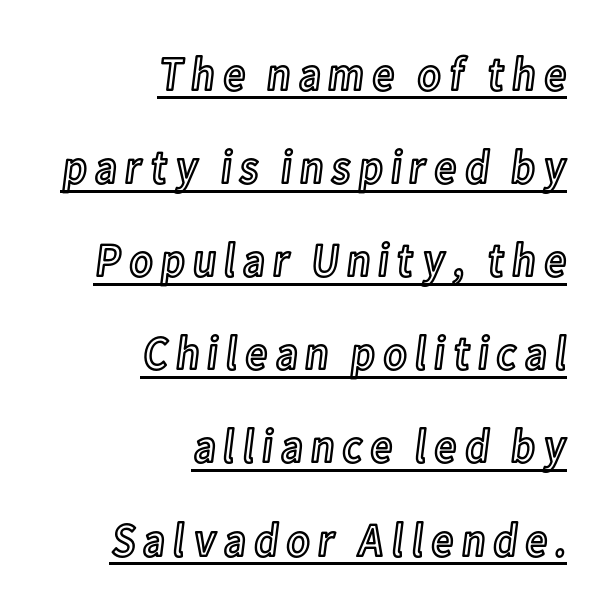
Do the characters align in a grid? No, the font is proportional. Layout note: lines flush right. Somebody hit Ctrl+U on this one — the words are underlined.
